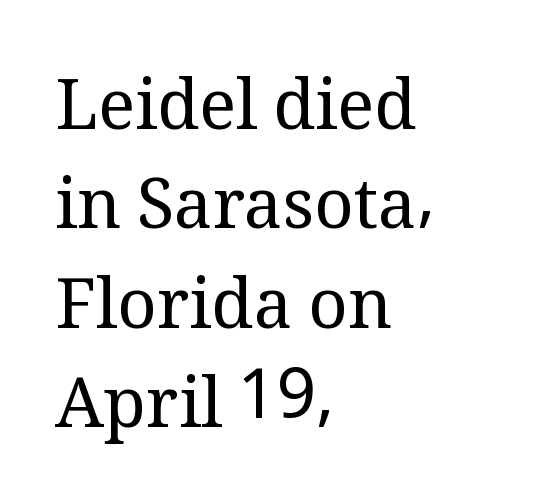
The image shows 69 px regular-weight serif type, upright; set left-aligned, normal line spacing (1.44x), normal letter spacing, not underlined; medium stroke contrast and a medium x-height.
